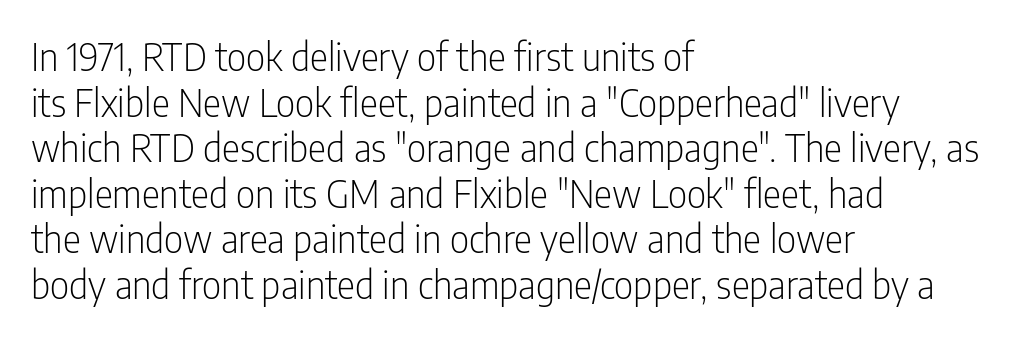
{"serif": "no", "italic": "no", "bold": "no", "weight": "light", "width": "condensed", "stroke_contrast": "low", "x_height": "medium", "monospaced": "no", "underline": "no", "align": "left", "line_spacing_ratio": 1.2, "letter_spacing": "normal", "letter_spacing_em": 0.0, "glyph_px": 38}
